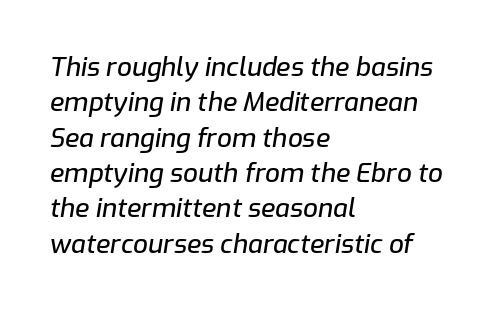
The image shows 26 px text type, italic (leaning right); set left-aligned, normal line spacing (1.36x), normal letter spacing, not underlined.
